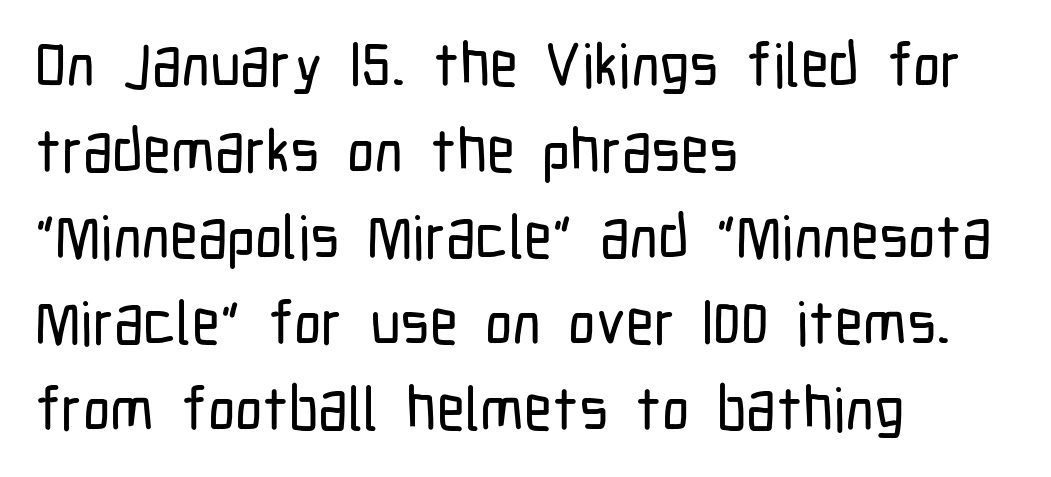
Nobody drew a line under any word here. Proportional: the letters do not fall into vertical columns. Compared with typical body copy, the letter spacing here is the same. Nothing sits at the stroke ends, so this counts as sans-serif. Leading: standard. One-word summary of the alignment: left.
